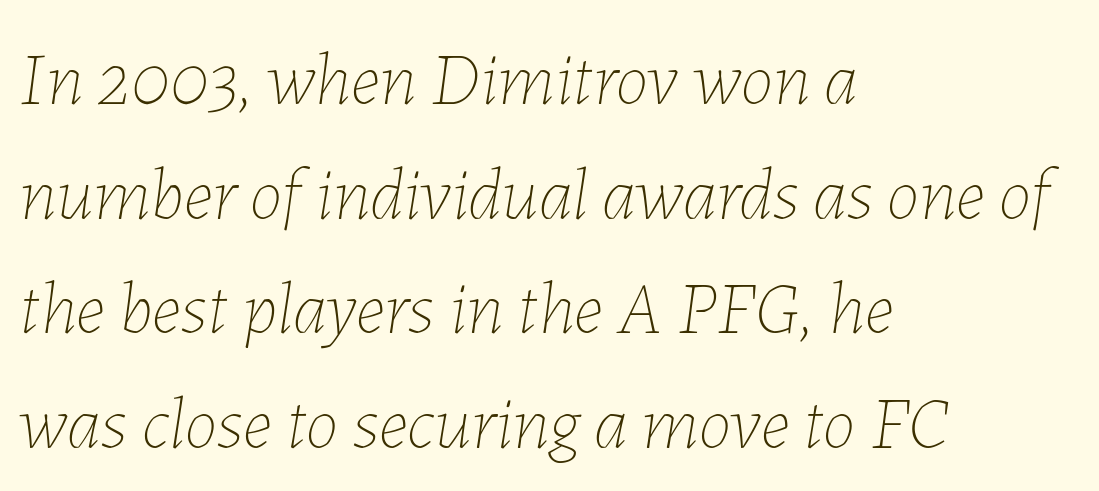
The image shows 74 px thin type, italic (leaning right); set left-aligned, normal line spacing (1.55x), normal letter spacing, not underlined; low stroke contrast and a medium x-height.
